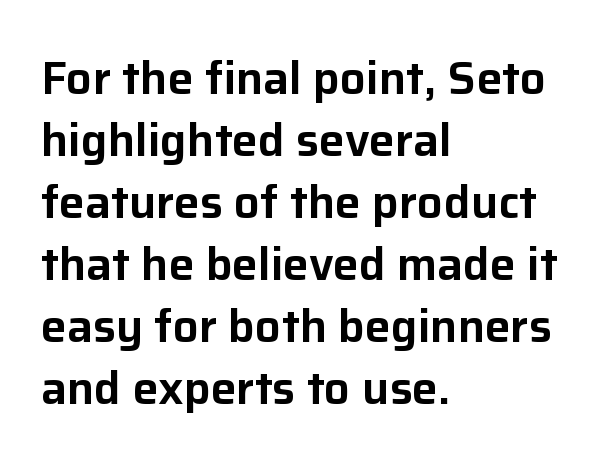
Q: Is the text italic (slanted)? A: No, it is upright.
Q: Is the typeface a serif or a sans-serif typeface? A: Sans-serif.
Q: Is the text underlined? A: No.
Q: How is the paragraph aligned? A: Left-aligned.
Q: Is the spacing between letters normal or unusually wide? A: Normal.
Q: Is the spacing between lines tight, normal or loose? A: Normal.
Q: Width (condensed, normal, or wide)? A: Normal.
Q: Stroke contrast? A: Low.
Q: x-height? A: Medium.
Q: Monospaced? A: No.
